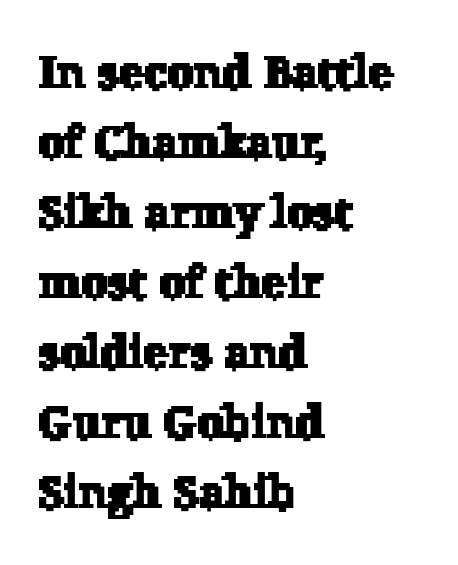
Q: Is the typeface a serif or a sans-serif typeface? A: Serif.
Q: Is the text underlined? A: No.
Q: How is the paragraph aligned? A: Left-aligned.
Q: Is the spacing between letters normal or unusually wide? A: Normal.
Q: Is the spacing between lines tight, normal or loose? A: Normal.
Q: Width (condensed, normal, or wide)? A: Normal.
Q: Stroke contrast? A: Low.
Q: x-height? A: Medium.
Q: Monospaced? A: No.
